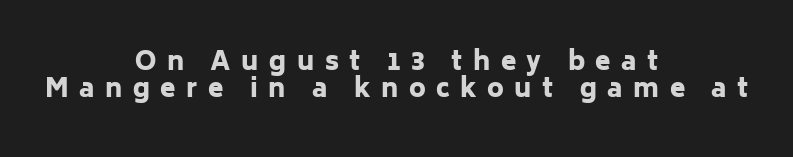
{"italic": "no", "bold": "yes", "underline": "no", "align": "center", "line_spacing": "tight", "line_spacing_ratio": 1.09, "letter_spacing": "wide", "letter_spacing_em": 0.42, "glyph_px": 25}
